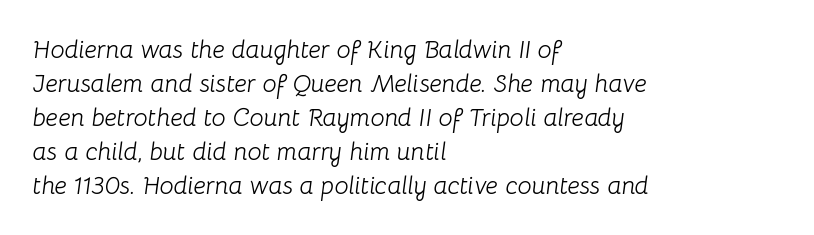
No word sits above an underline. Caption: multi-line text, flush left, ragged right. A normal amount of white space separates one row of letters from the next. Yep, that's italic — everything's leaning.
